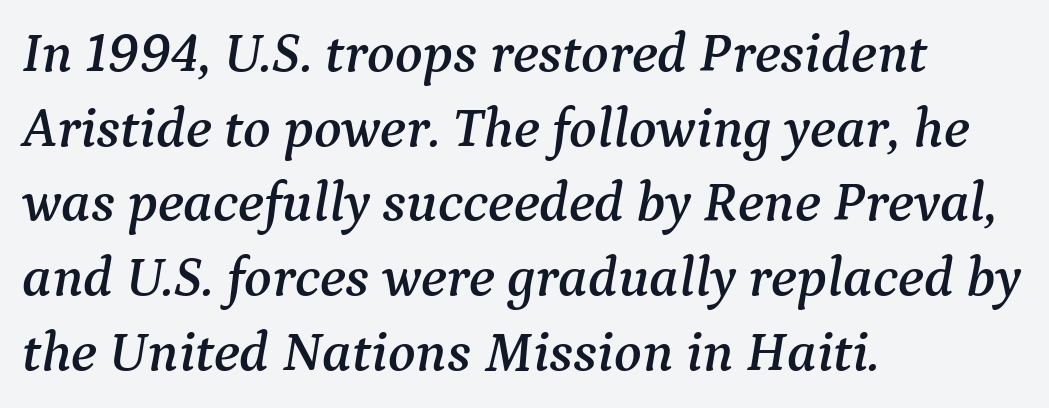
{"serif": "yes", "italic": "yes", "lean": "right", "slant_degrees": 9, "width": "normal", "stroke_contrast": "medium", "x_height": "medium", "monospaced": "no", "underline": "no", "align": "left", "line_spacing": "normal", "line_spacing_ratio": 1.31, "letter_spacing": "normal", "letter_spacing_em": 0.0, "glyph_px": 57}
